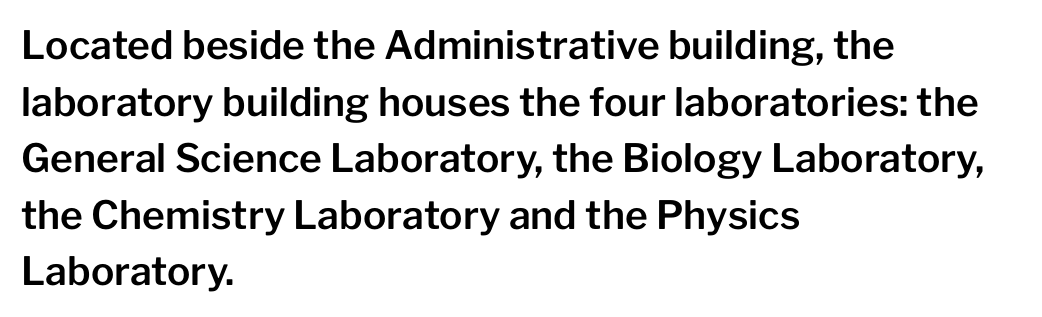
The glyphs are unaccompanied by any horizontal stroke below them. The tracking reads as untouched default to a designer's eye. Is this a sans? Yes — the strokes have no serifs. Think of a printed novel: that variable character pitch is what you see here. The typesetter chose a ragged-right arrangement here.
